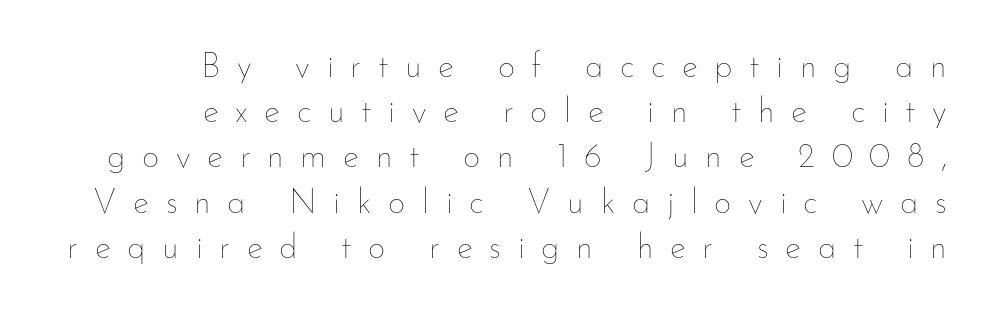
The image shows 34 px thin type, upright; set right-aligned, normal line spacing (1.33x), unusually wide letter spacing (+0.49 em), not underlined; low stroke contrast and a small x-height.
